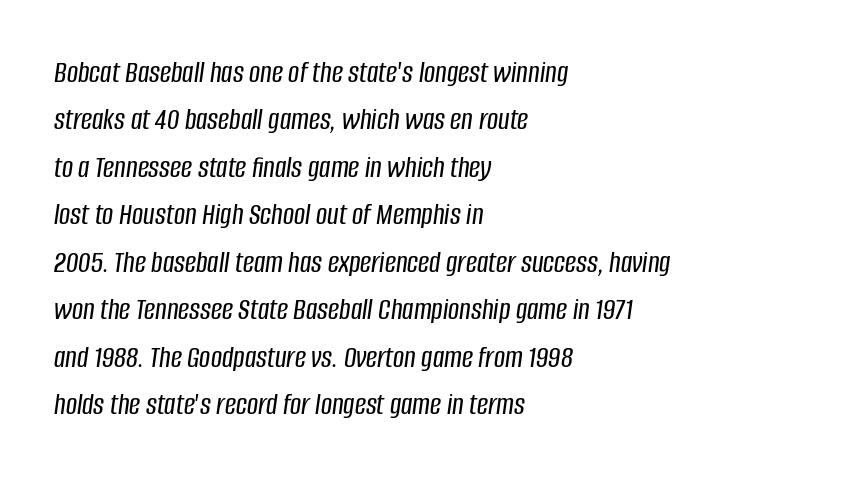
Q: Is the text italic (slanted)? A: Yes, it leans right by about 8 degrees.
Q: Is the text underlined? A: No.
Q: How is the paragraph aligned? A: Left-aligned.
Q: Is the spacing between letters normal or unusually wide? A: Normal.
Q: Is the spacing between lines tight, normal or loose? A: Normal.
Q: Width (condensed, normal, or wide)? A: Condensed.
Q: Stroke contrast? A: Low.
Q: x-height? A: Large.
Q: Monospaced? A: No.
